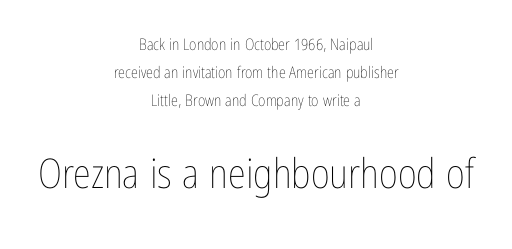
{"italic": "no", "bold": "no", "weight": "thin", "width": "condensed", "stroke_contrast": "low", "x_height": "medium", "monospaced": "no", "underline": "no", "align": "center", "line_spacing_ratio": 1.76, "letter_spacing": "normal", "letter_spacing_em": 0.0, "larger_block": "second", "size_ratio": 2.56, "glyph_px": 41}
